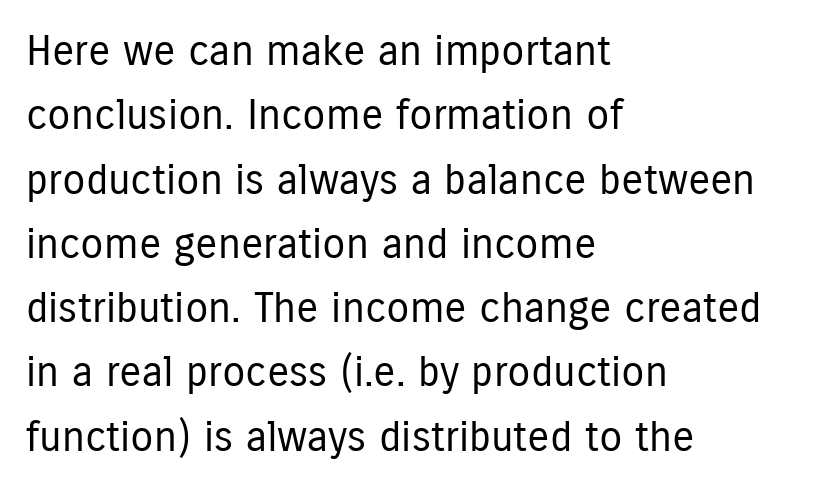
The image shows 42 px regular-weight, condensed sans-serif type, upright; set left-aligned, normal line spacing (1.53x), normal letter spacing, not underlined; low stroke contrast and a medium x-height.
